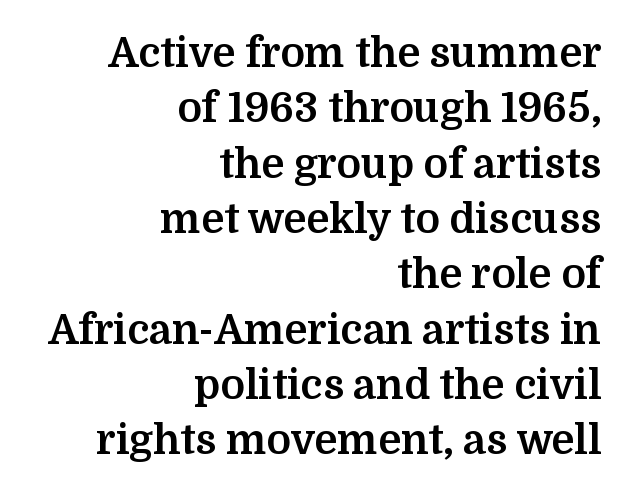
Caption: bold face, heavy strokes. Reading down the column, the eye jumps a familiar distance to each next line. The glyphs in this specimen are seriffed. Underlining? Definitely not there. Spacing verdict: proportional, widths tailored to each character.
